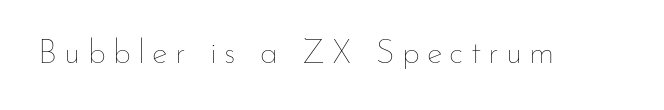
Q: Is the text bold? A: No.
Q: Is the text italic (slanted)? A: No, it is upright.
Q: Is the text underlined? A: No.
Q: Is the spacing between letters normal or unusually wide? A: Unusually wide.
Q: Width (condensed, normal, or wide)? A: Normal.
Q: Stroke contrast? A: Low.
Q: x-height? A: Small.
Q: Monospaced? A: No.
